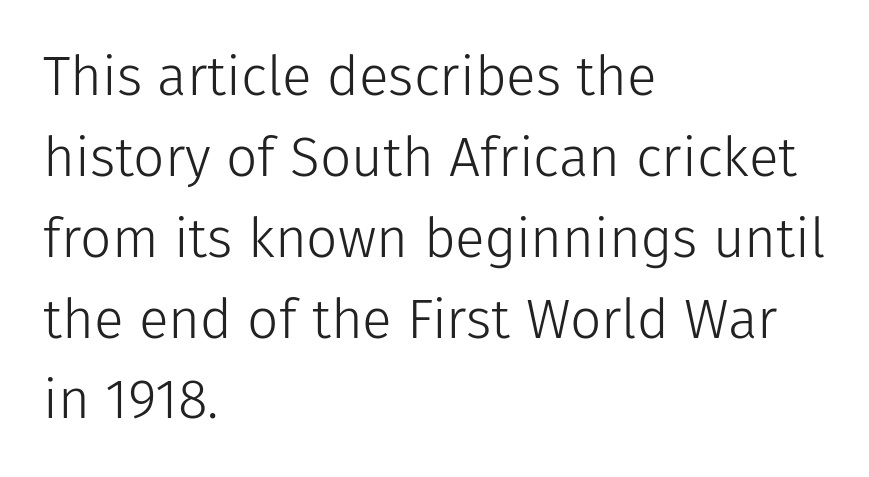
The image shows 55 px light sans-serif type, upright; set left-aligned, normal line spacing (1.47x), normal letter spacing, not underlined; low stroke contrast and a medium x-height.
